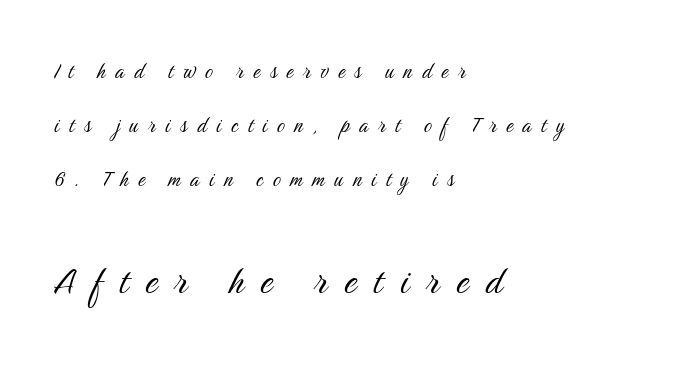
{"serif": "no", "bold": "no", "weight": "light", "width": "condensed", "stroke_contrast": "medium", "x_height": "medium", "monospaced": "no", "underline": "no", "align": "left", "line_spacing": "loose", "line_spacing_ratio": 2.16, "letter_spacing": "wide", "letter_spacing_em": 0.39, "larger_block": "second", "size_ratio": 1.76, "glyph_px": 44}
